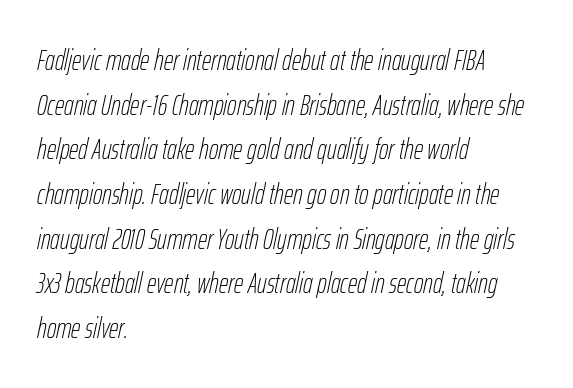
{"italic": "yes", "lean": "right", "slant_degrees": 12, "bold": "no", "weight": "thin", "width": "condensed", "stroke_contrast": "low", "x_height": "medium", "monospaced": "no", "underline": "no", "align": "left", "line_spacing": "normal", "line_spacing_ratio": 1.54, "letter_spacing": "normal", "letter_spacing_em": 0.0, "glyph_px": 29}
